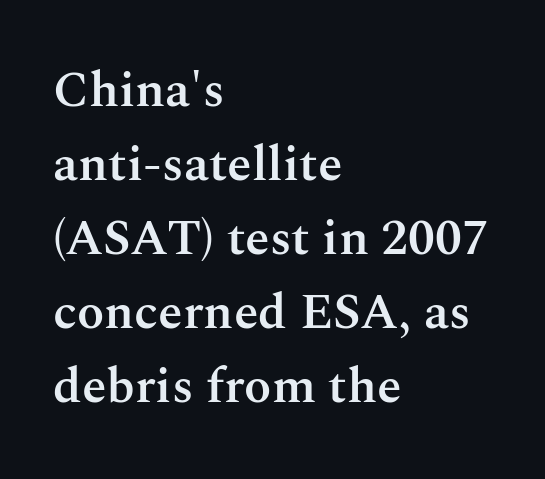
Q: Is the text bold? A: Semi-bold.
Q: Is the text italic (slanted)? A: No, it is upright.
Q: Is the typeface a serif or a sans-serif typeface? A: Serif.
Q: Is the text underlined? A: No.
Q: How is the paragraph aligned? A: Left-aligned.
Q: Is the spacing between letters normal or unusually wide? A: Normal.
Q: Is the spacing between lines tight, normal or loose? A: Normal.
Q: Width (condensed, normal, or wide)? A: Normal.
Q: Stroke contrast? A: Medium.
Q: x-height? A: Medium.
Q: Monospaced? A: No.
